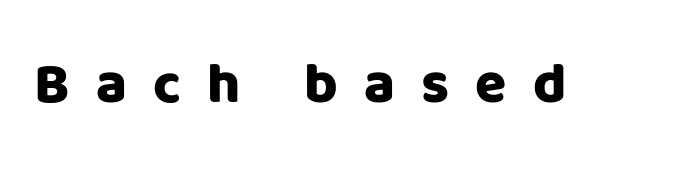
{"serif": "no", "italic": "no", "width": "normal", "stroke_contrast": "low", "x_height": "large", "monospaced": "no", "underline": "no", "letter_spacing": "wide", "letter_spacing_em": 0.46, "glyph_px": 57}
